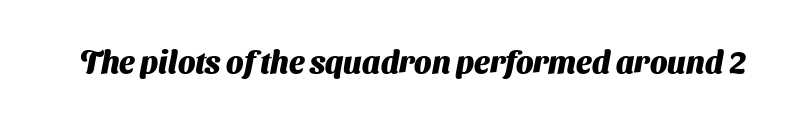
Q: Is the text bold? A: Yes.
Q: Is the typeface a serif or a sans-serif typeface? A: Sans-serif.
Q: Is the text underlined? A: No.
Q: Is the spacing between letters normal or unusually wide? A: Normal.
Q: Width (condensed, normal, or wide)? A: Normal.
Q: Stroke contrast? A: Medium.
Q: x-height? A: Medium.
Q: Monospaced? A: No.
